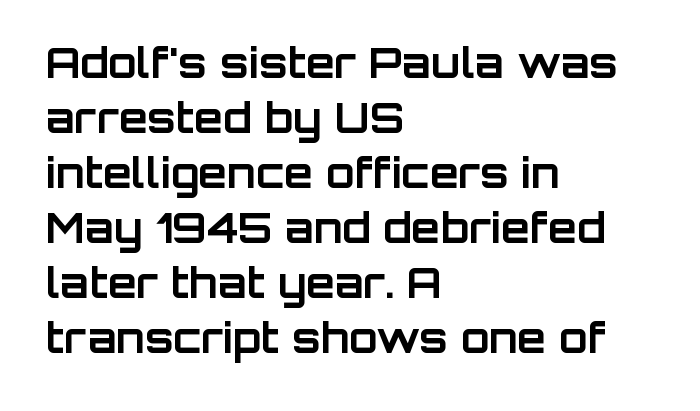
Type style note: lacks serifs. The face used here has the dense, thick strokes of a bold. Rendered with straight, roman letterforms. The line texture is even and compact thanks to regular tracking. The letters advance in unequal steps, a hallmark of proportional type.
